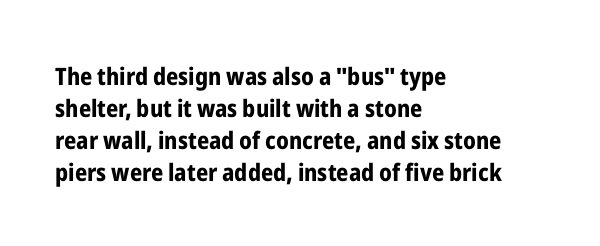
{"italic": "no", "bold": "yes", "underline": "no", "align": "left", "line_spacing": "normal", "line_spacing_ratio": 1.34, "letter_spacing": "normal", "letter_spacing_em": 0.0, "glyph_px": 24}
